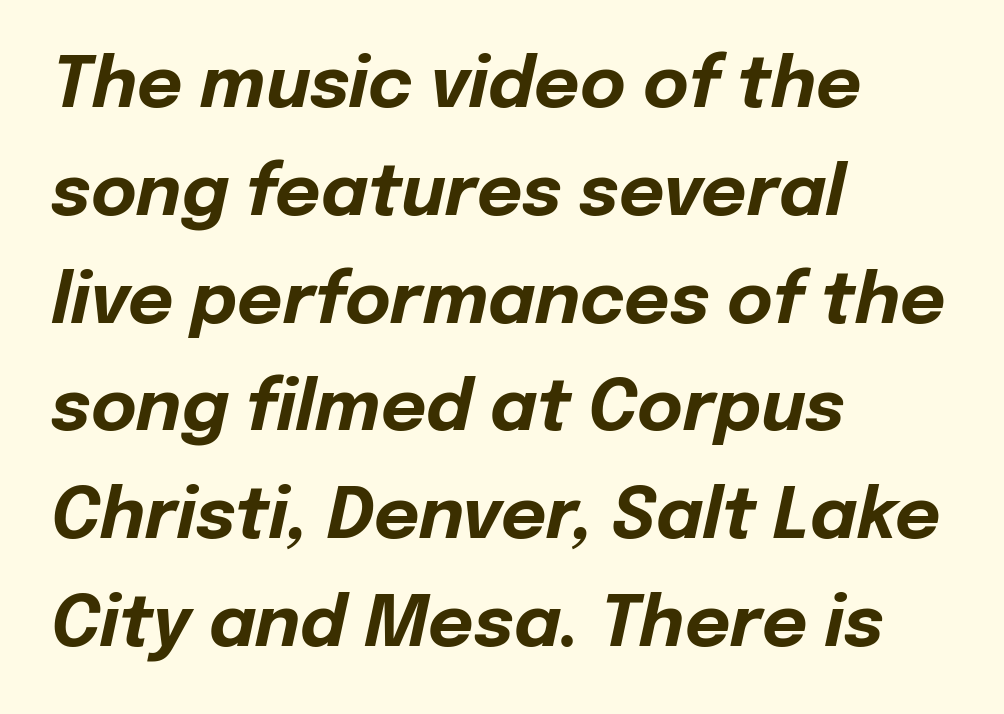
{"italic": "yes", "lean": "right", "slant_degrees": 12, "bold": "yes", "weight": "bold", "width": "normal", "stroke_contrast": "low", "x_height": "medium", "monospaced": "no", "underline": "no", "align": "left", "line_spacing": "normal", "line_spacing_ratio": 1.54, "letter_spacing": "normal", "letter_spacing_em": 0.0, "glyph_px": 70}
